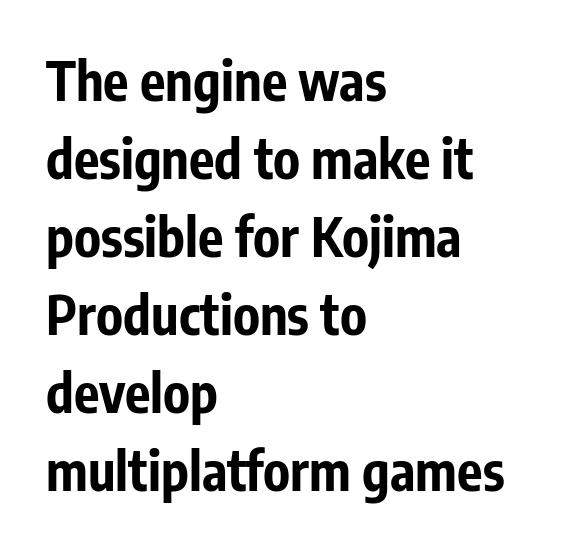
Has an underline been added? It has not. Check where the strokes stop: nothing finishes them off — pure sans. Normally led — the rows are evenly, conventionally spaced. How are the letters spaced? Ordinarily, with no added tracking. Ordinary non-slanted type is in use. The passage shown is typed in a proportional face where columns would drift.
